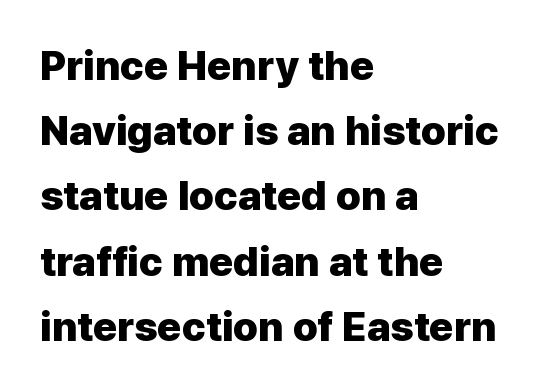
The image shows 41 px heavy sans-serif type, upright; set left-aligned, normal line spacing (1.59x), normal letter spacing, not underlined; low stroke contrast and a medium x-height.
